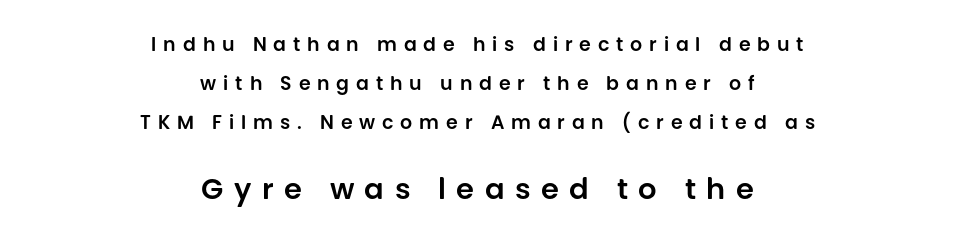
Q: Is the text italic (slanted)? A: No, it is upright.
Q: Is the typeface a serif or a sans-serif typeface? A: Sans-serif.
Q: Is the text underlined? A: No.
Q: How is the paragraph aligned? A: Centered.
Q: Is the spacing between letters normal or unusually wide? A: Unusually wide.
Q: Is the spacing between lines tight, normal or loose? A: Loose.
Q: Which block of text is set in a larger size, the first (top) or the second (bottom)? A: The second (bottom) one.
Q: Width (condensed, normal, or wide)? A: Normal.
Q: Stroke contrast? A: Low.
Q: x-height? A: Large.
Q: Monospaced? A: No.
